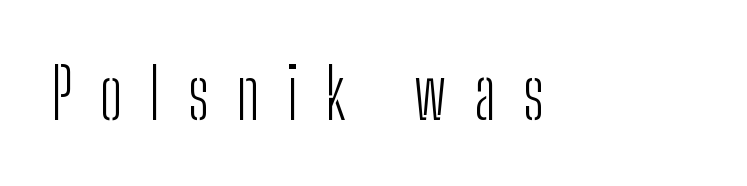
Q: Is the text bold? A: No.
Q: Is the text italic (slanted)? A: No, it is upright.
Q: Is the typeface a serif or a sans-serif typeface? A: Sans-serif.
Q: Is the text underlined? A: No.
Q: Is the spacing between letters normal or unusually wide? A: Unusually wide.
Q: Width (condensed, normal, or wide)? A: Condensed.
Q: Stroke contrast? A: Low.
Q: x-height? A: Medium.
Q: Monospaced? A: No.
